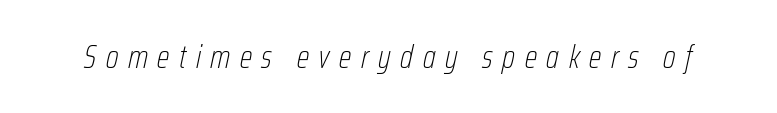
Q: Is the text bold? A: No.
Q: Is the text italic (slanted)? A: Yes, it leans right by about 12 degrees.
Q: Is the text underlined? A: No.
Q: Is the spacing between letters normal or unusually wide? A: Unusually wide.
Q: Width (condensed, normal, or wide)? A: Condensed.
Q: Stroke contrast? A: Low.
Q: x-height? A: Medium.
Q: Monospaced? A: No.
